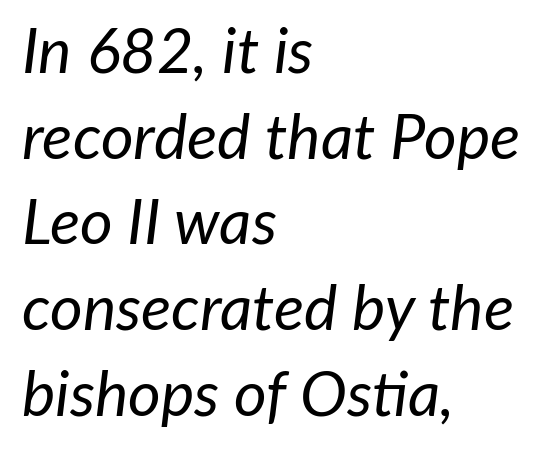
Q: Is the text bold? A: No.
Q: Is the text italic (slanted)? A: Yes, it leans right by about 7 degrees.
Q: Is the text underlined? A: No.
Q: How is the paragraph aligned? A: Left-aligned.
Q: Is the spacing between letters normal or unusually wide? A: Normal.
Q: Is the spacing between lines tight, normal or loose? A: Normal.
Q: Width (condensed, normal, or wide)? A: Normal.
Q: Stroke contrast? A: Low.
Q: x-height? A: Medium.
Q: Monospaced? A: No.
